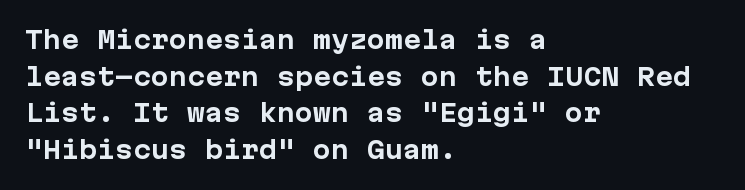
A typesetter would call this zero additional tracking. The letters stand upright; this is a roman face. Regular leading. The passage is arranged the way most books set body copy — flush left. Rule under the text: the space is simply empty. Strokes here are thick enough to call this a true bold.
